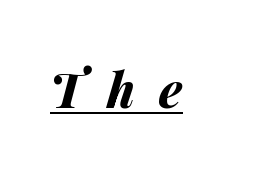
The image shows 48 px bold type, italic (leaning right); set unusually wide letter spacing (+0.5 em), underlined; medium stroke contrast and a medium x-height.
